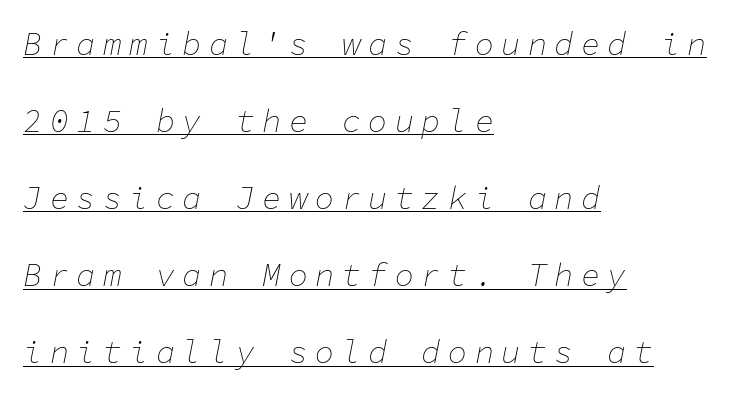
{"italic": "yes", "lean": "right", "slant_degrees": 11, "bold": "no", "weight": "thin", "width": "normal", "stroke_contrast": "low", "x_height": "medium", "monospaced": "yes", "underline": "yes", "align": "left", "line_spacing": "loose", "line_spacing_ratio": 2.41, "letter_spacing": "wide", "letter_spacing_em": 0.23, "glyph_px": 32}
